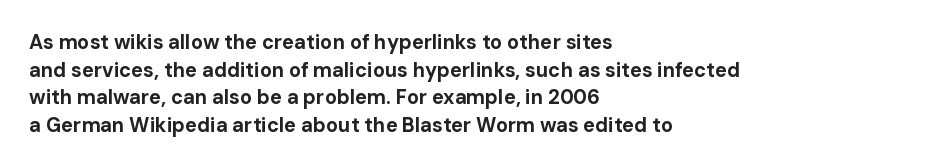
{"italic": "no", "bold": "yes", "underline": "no", "align": "left", "line_spacing": "normal", "line_spacing_ratio": 1.38, "letter_spacing": "normal", "letter_spacing_em": 0.0, "glyph_px": 20}
